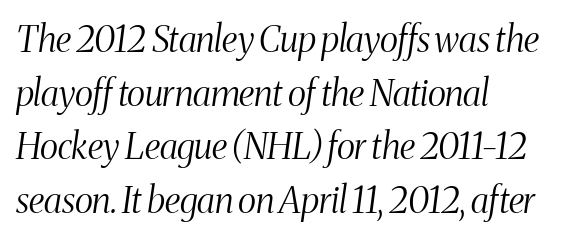
Evenly set lines give the paragraph a standard silhouette. Rule under the text: the space is simply empty. Note the varied advance widths — an 'i' is clearly narrower than an 'm'. Spacing between characters is what you'd get straight out of the box.
